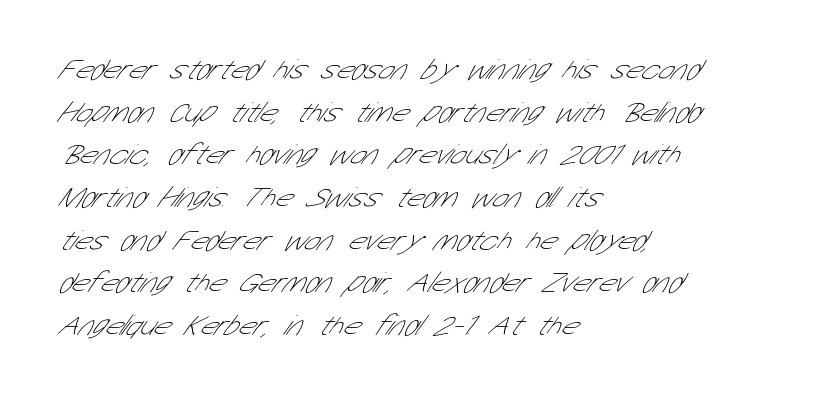
Q: Is the text bold? A: No.
Q: Is the typeface a serif or a sans-serif typeface? A: Sans-serif.
Q: Is the text underlined? A: No.
Q: How is the paragraph aligned? A: Left-aligned.
Q: Is the spacing between letters normal or unusually wide? A: Normal.
Q: Is the spacing between lines tight, normal or loose? A: Normal.
Q: Width (condensed, normal, or wide)? A: Condensed.
Q: Stroke contrast? A: Low.
Q: x-height? A: Medium.
Q: Monospaced? A: No.
